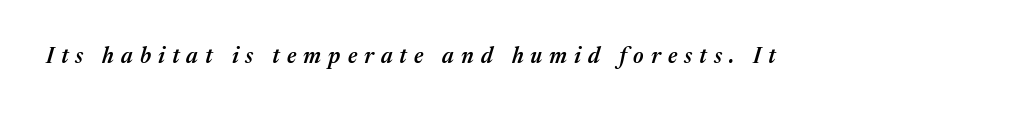
The strip under each line holds only bare page. If you drew a line through each stem, it would be angled. Caption: expanded tracking, letters set apart. Emphasis by weight is partial: semibold.
